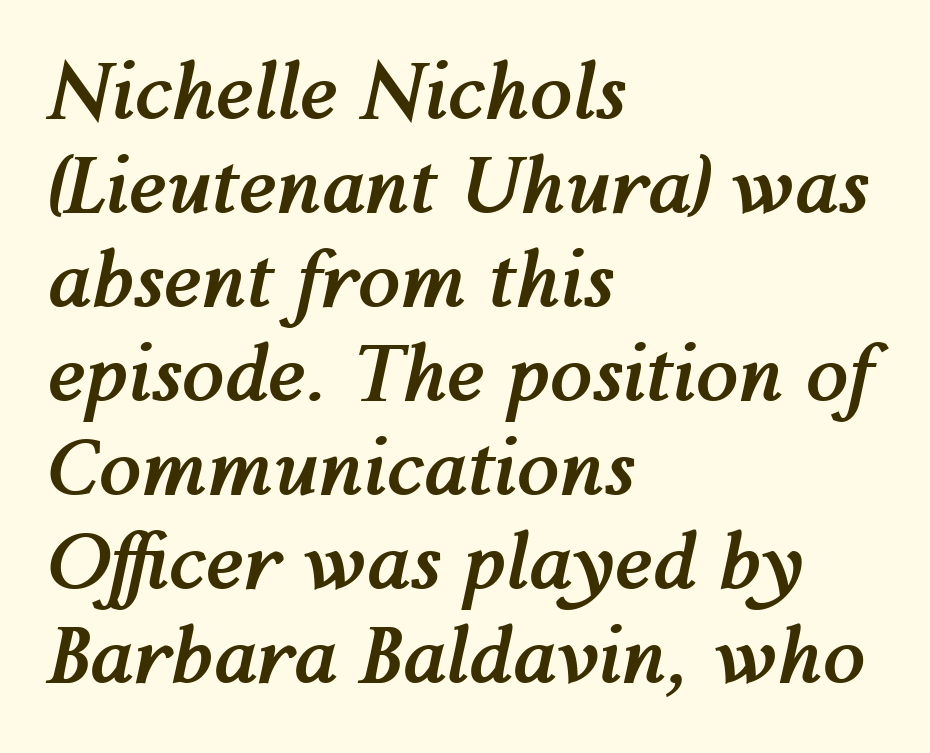
Q: Is the text bold? A: Yes.
Q: Is the text italic (slanted)? A: Yes, it leans right by about 12 degrees.
Q: Is the text underlined? A: No.
Q: How is the paragraph aligned? A: Left-aligned.
Q: Is the spacing between letters normal or unusually wide? A: Normal.
Q: Width (condensed, normal, or wide)? A: Normal.
Q: Stroke contrast? A: Medium.
Q: x-height? A: Medium.
Q: Monospaced? A: No.
